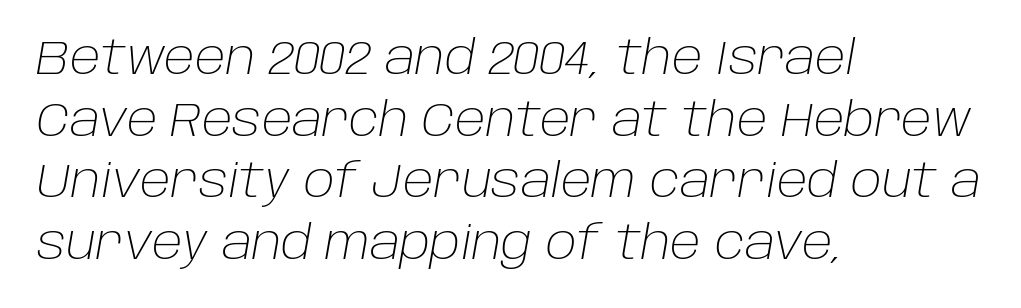
The image shows 46 px light type, italic (leaning right); set left-aligned, normal line spacing (1.34x), normal letter spacing, not underlined; low stroke contrast and a large x-height.
